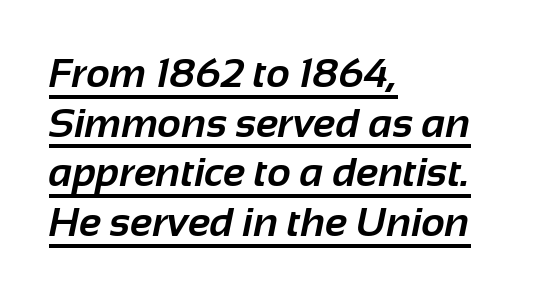
Q: Is the text bold? A: Yes.
Q: Is the typeface a serif or a sans-serif typeface? A: Sans-serif.
Q: Is the text underlined? A: Yes.
Q: How is the paragraph aligned? A: Left-aligned.
Q: Is the spacing between letters normal or unusually wide? A: Normal.
Q: Width (condensed, normal, or wide)? A: Normal.
Q: Stroke contrast? A: Low.
Q: x-height? A: Medium.
Q: Monospaced? A: No.
